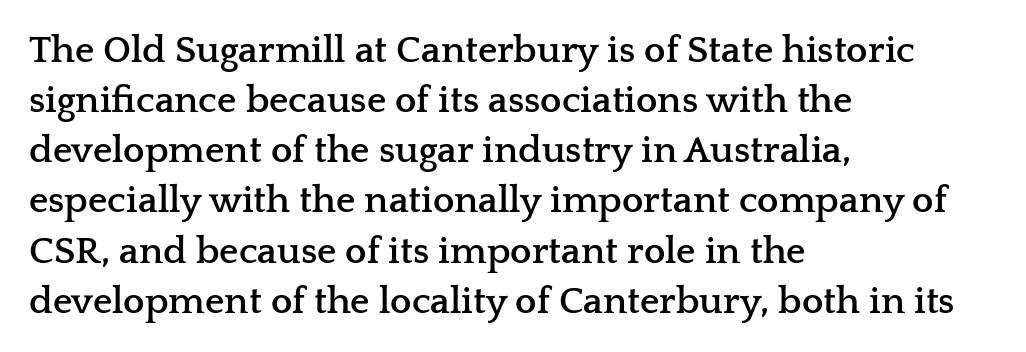
{"serif": "yes", "italic": "no", "bold": "yes", "weight": "semibold", "width": "wide", "stroke_contrast": "low", "x_height": "medium", "monospaced": "no", "underline": "no", "align": "left", "line_spacing": "normal", "line_spacing_ratio": 1.32, "letter_spacing": "normal", "letter_spacing_em": 0.0, "glyph_px": 38}
